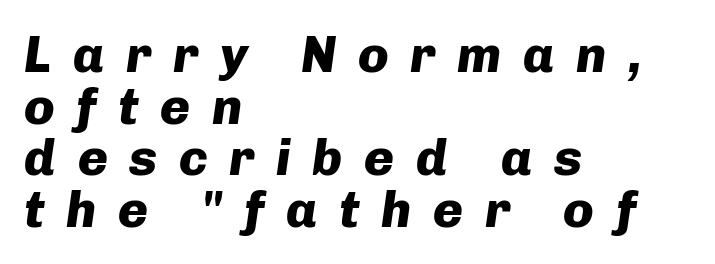
Q: Is the text bold? A: Yes.
Q: Is the text italic (slanted)? A: Yes, it leans right by about 8 degrees.
Q: Is the text underlined? A: No.
Q: How is the paragraph aligned? A: Left-aligned.
Q: Is the spacing between letters normal or unusually wide? A: Unusually wide.
Q: Is the spacing between lines tight, normal or loose? A: Tight.
Q: Width (condensed, normal, or wide)? A: Normal.
Q: Stroke contrast? A: Low.
Q: x-height? A: Medium.
Q: Monospaced? A: No.
